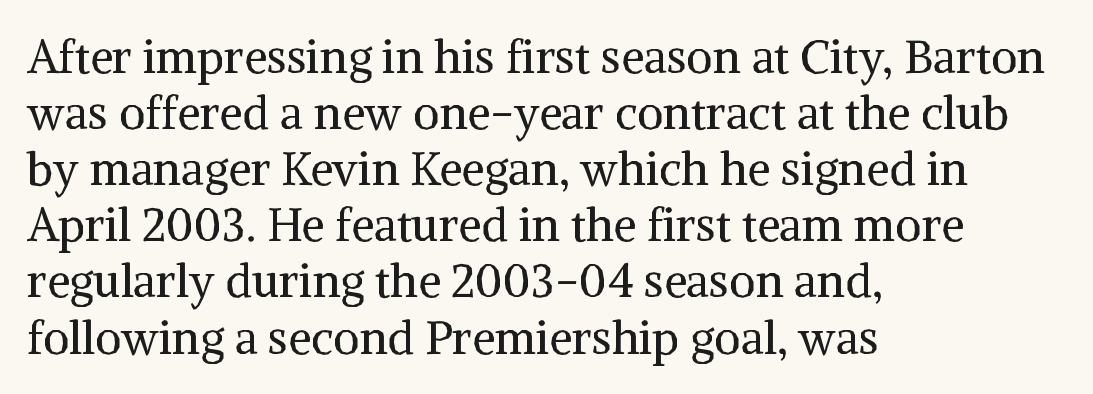
{"serif": "yes", "italic": "no", "bold": "no", "weight": "regular", "width": "normal", "stroke_contrast": "medium", "x_height": "medium", "monospaced": "no", "underline": "no", "align": "left", "line_spacing_ratio": 1.22, "letter_spacing": "normal", "letter_spacing_em": 0.0, "glyph_px": 46}
